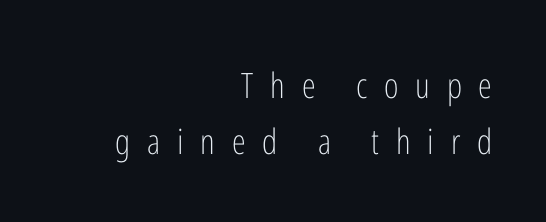
{"serif": "no", "italic": "no", "bold": "no", "weight": "light", "width": "condensed", "stroke_contrast": "low", "x_height": "medium", "monospaced": "no", "underline": "no", "align": "right", "line_spacing": "normal", "line_spacing_ratio": 1.61, "letter_spacing": "wide", "letter_spacing_em": 0.48, "glyph_px": 35}
